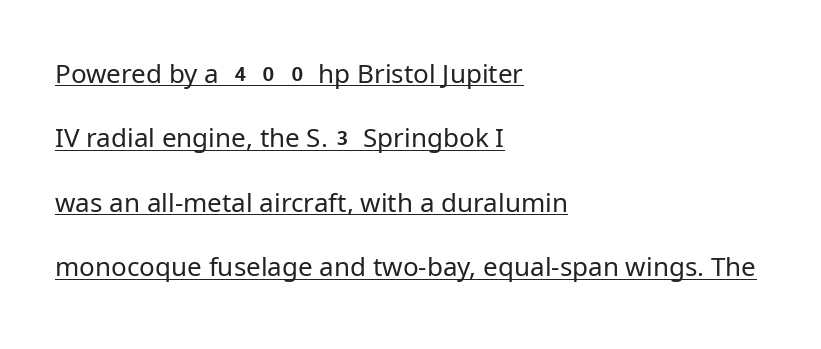
This is roman type, the default non-slanted kind. Line starts are locked; line ends wander. Does a line run under the words? Yes, clearly. Short note: letters normally spaced. Reading down the column, the eye jumps a long way to each next line.
